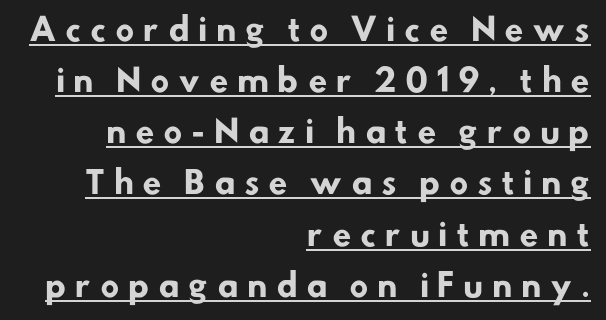
Summary of vertical rhythm: regular, with standard interline spacing. You could not count columns in this text — the font is proportionally spaced. Letter spacing: wide. This is underlined copy, the kind a proofreader might mark for attention. Where is the straight margin? On the right.
